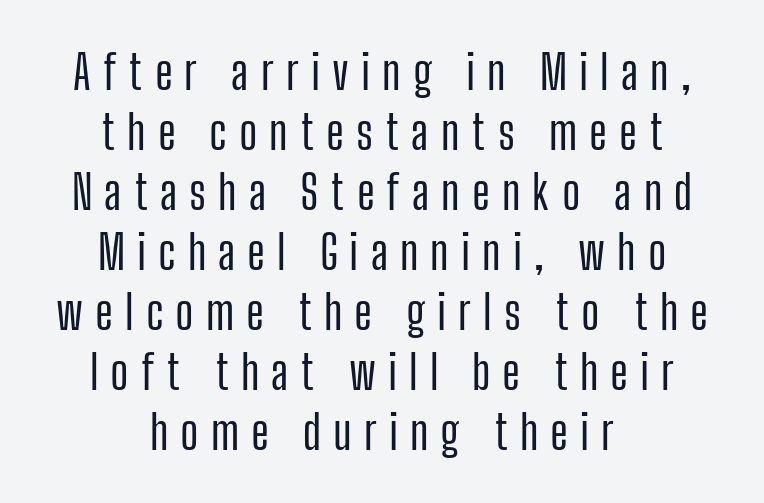
{"serif": "no", "italic": "no", "width": "condensed", "stroke_contrast": "low", "x_height": "medium", "monospaced": "no", "underline": "no", "align": "center", "line_spacing": "normal", "line_spacing_ratio": 1.25, "letter_spacing": "wide", "letter_spacing_em": 0.25, "glyph_px": 48}
